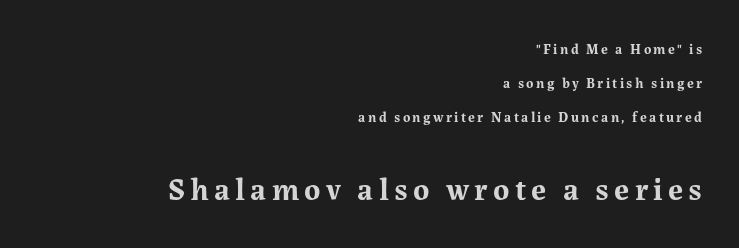
{"serif": "yes", "italic": "no", "bold": "yes", "weight": "bold", "width": "normal", "stroke_contrast": "medium", "x_height": "medium", "monospaced": "no", "underline": "no", "align": "right", "line_spacing": "loose", "line_spacing_ratio": 2.44, "larger_block": "second", "size_ratio": 2.21, "glyph_px": 31}
